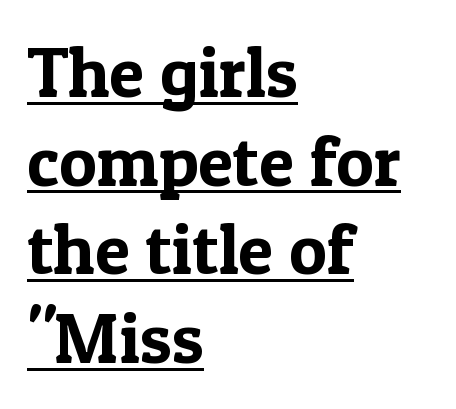
The image shows 71 px serif type, upright; set left-aligned, normal line spacing (1.25x), normal letter spacing, underlined; a medium x-height.
